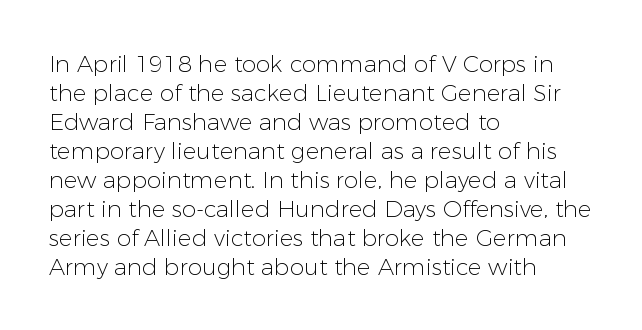
{"italic": "no", "bold": "no", "underline": "no", "align": "left", "line_spacing": "normal", "line_spacing_ratio": 1.26, "letter_spacing": "normal", "letter_spacing_em": 0.0, "glyph_px": 23}
